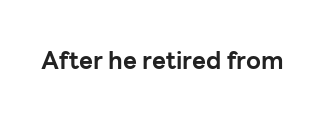
What stands out about the letter spacing? Nothing — it is the standard amount. Upright lettering throughout. Bold? Absolutely — the strokes are thick and heavy. The glyphs are unaccompanied by any horizontal stroke below them.
